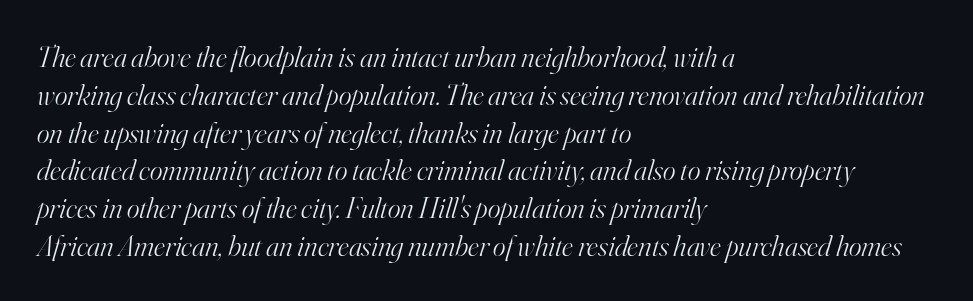
Q: Is the text bold? A: No.
Q: Is the text italic (slanted)? A: Yes, it leans right by about 16 degrees.
Q: Is the typeface a serif or a sans-serif typeface? A: Serif.
Q: Is the text underlined? A: No.
Q: How is the paragraph aligned? A: Left-aligned.
Q: Is the spacing between letters normal or unusually wide? A: Normal.
Q: Is the spacing between lines tight, normal or loose? A: Normal.
Q: Width (condensed, normal, or wide)? A: Normal.
Q: Stroke contrast? A: High.
Q: x-height? A: Small.
Q: Monospaced? A: No.
